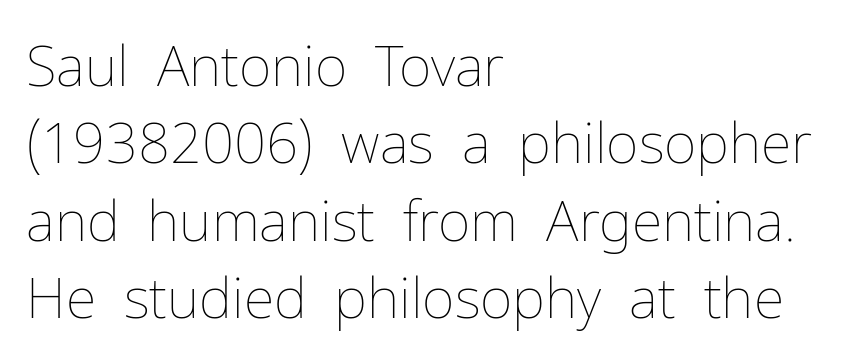
The image shows 56 px thin type, upright; set left-aligned, normal line spacing (1.38x), normal letter spacing, not underlined; low stroke contrast and a medium x-height.
